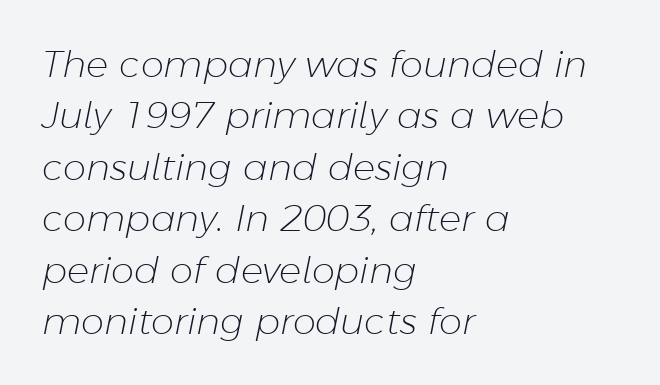
The image shows 37 px light type, italic (leaning right); set left-aligned, normal line spacing (1.39x), normal letter spacing, not underlined; low stroke contrast and a medium x-height.
